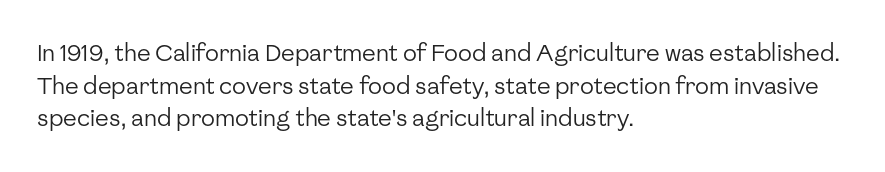
The image shows 23 px text type, upright; set left-aligned, normal line spacing (1.42x), normal letter spacing, not underlined.
